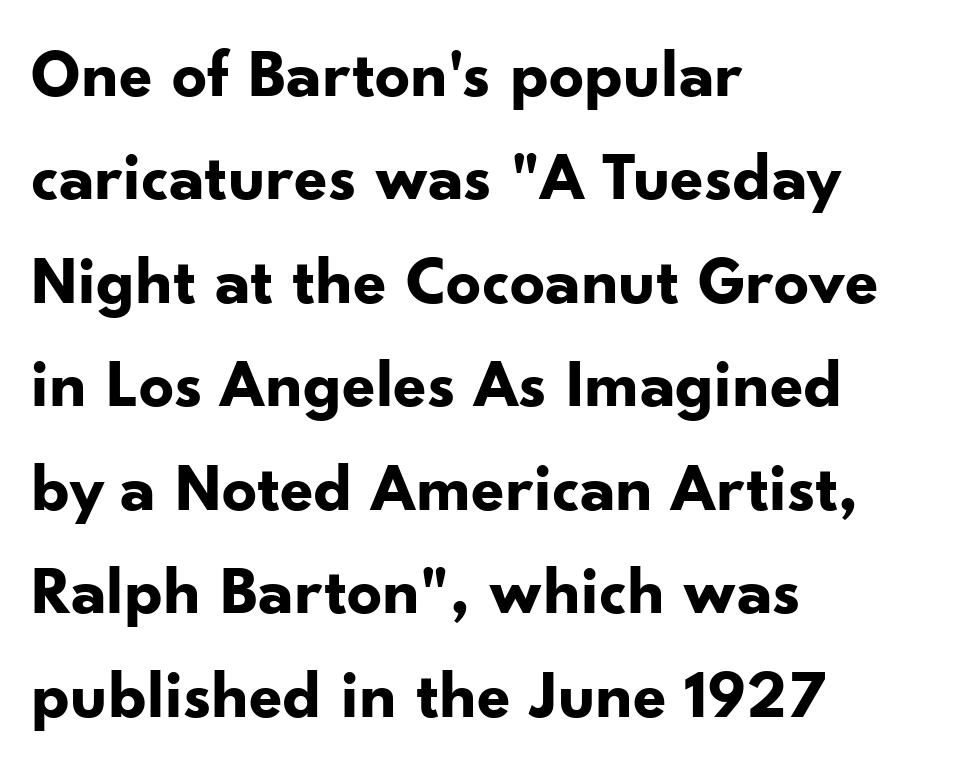
Caption: bold face, heavy strokes. The specimen omits any rule beneath the text block's lines. These lines keep a tight, regular rhythm from letter to letter. Look at the bottom of the vertical strokes: they stop flat, with no serifs. Is there much room between lines? A standard amount, neither cramped nor airy. Layout note: lines flush left.
